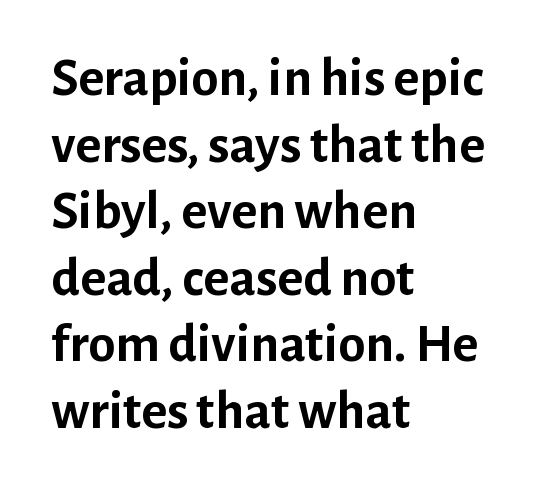
Q: Is the text bold? A: Yes.
Q: Is the text italic (slanted)? A: No, it is upright.
Q: Is the typeface a serif or a sans-serif typeface? A: Sans-serif.
Q: Is the text underlined? A: No.
Q: How is the paragraph aligned? A: Left-aligned.
Q: Is the spacing between letters normal or unusually wide? A: Normal.
Q: Width (condensed, normal, or wide)? A: Normal.
Q: Stroke contrast? A: Low.
Q: x-height? A: Medium.
Q: Monospaced? A: No.
